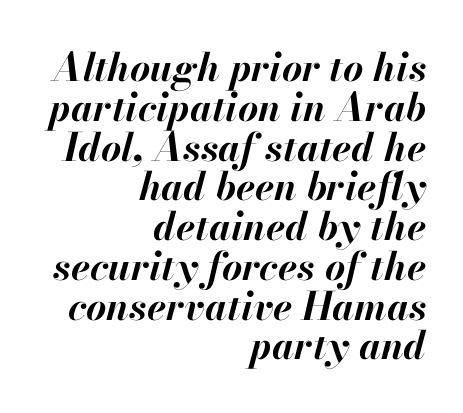
{"italic": "yes", "lean": "right", "slant_degrees": 13, "bold": "yes", "weight": "bold", "width": "normal", "stroke_contrast": "high", "x_height": "small", "monospaced": "no", "underline": "no", "align": "right", "line_spacing": "tight", "line_spacing_ratio": 1.02, "letter_spacing": "normal", "letter_spacing_em": 0.0, "glyph_px": 39}
